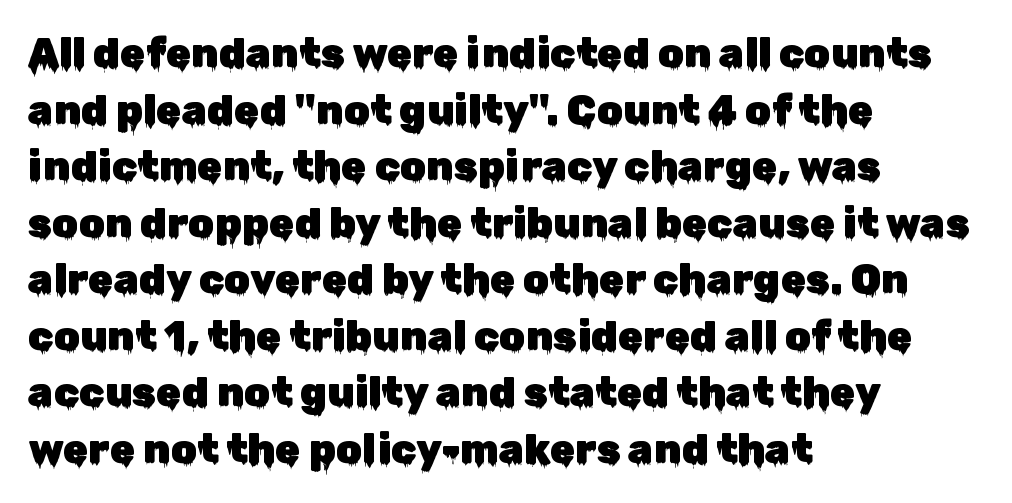
Q: Is the text italic (slanted)? A: No, it is upright.
Q: Is the typeface a serif or a sans-serif typeface? A: Sans-serif.
Q: Is the text underlined? A: No.
Q: How is the paragraph aligned? A: Left-aligned.
Q: Is the spacing between letters normal or unusually wide? A: Normal.
Q: Is the spacing between lines tight, normal or loose? A: Normal.
Q: Width (condensed, normal, or wide)? A: Normal.
Q: Stroke contrast? A: Low.
Q: x-height? A: Medium.
Q: Monospaced? A: No.
